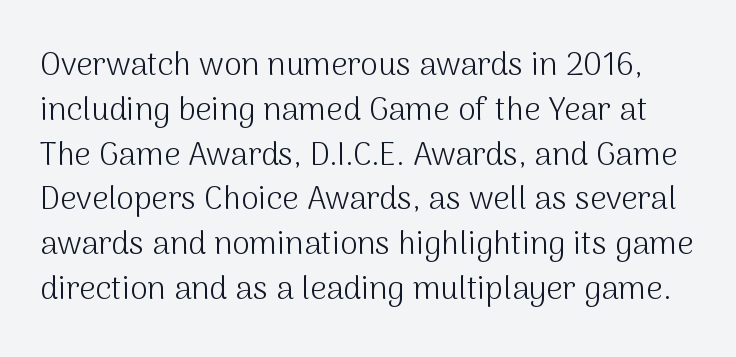
Q: Is the text bold? A: No.
Q: Is the text italic (slanted)? A: No, it is upright.
Q: Is the typeface a serif or a sans-serif typeface? A: Sans-serif.
Q: Is the text underlined? A: No.
Q: Is the spacing between letters normal or unusually wide? A: Normal.
Q: Is the spacing between lines tight, normal or loose? A: Normal.
Q: Width (condensed, normal, or wide)? A: Normal.
Q: Stroke contrast? A: Medium.
Q: x-height? A: Medium.
Q: Monospaced? A: No.
